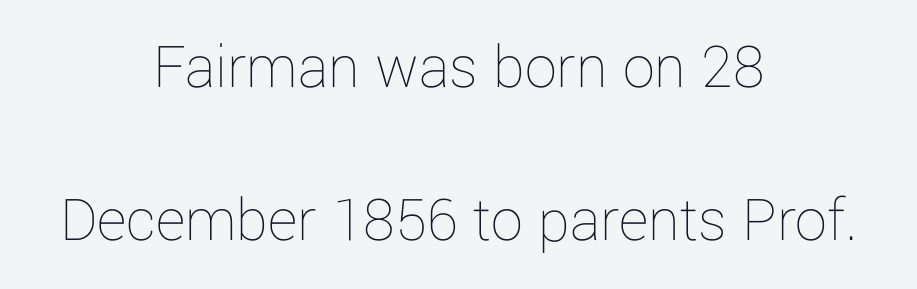
The image shows 64 px thin type, upright; set centered, loose line spacing (2.39x), normal letter spacing, not underlined; low stroke contrast and a medium x-height.
